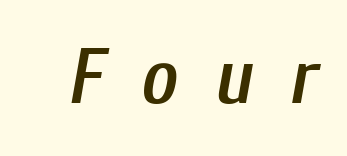
The image shows 79 px semibold, condensed type, italic (leaning right); set unusually wide letter spacing (+0.46 em), not underlined; low stroke contrast and a medium x-height.
